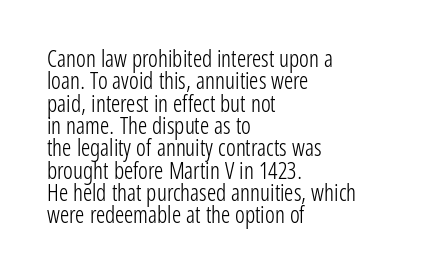
The lines are quadded left. The foot of each line stays bare and open. The axis of the letterforms is exactly vertical. This block would grow much taller if given ordinary leading; it's compressed now. Is the type heavy? It reads as light-to-regular instead.
